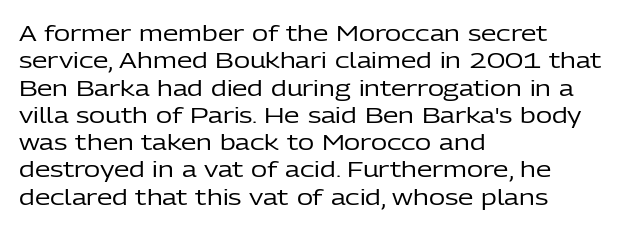
{"italic": "no", "bold": "no", "underline": "no", "align": "left", "line_spacing_ratio": 1.24, "letter_spacing": "normal", "letter_spacing_em": 0.0, "glyph_px": 22}
